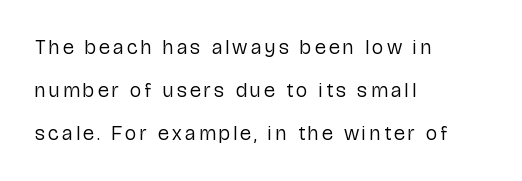
The image shows 20 px text type, upright; set left-aligned, loose line spacing (2.14x), not underlined.
